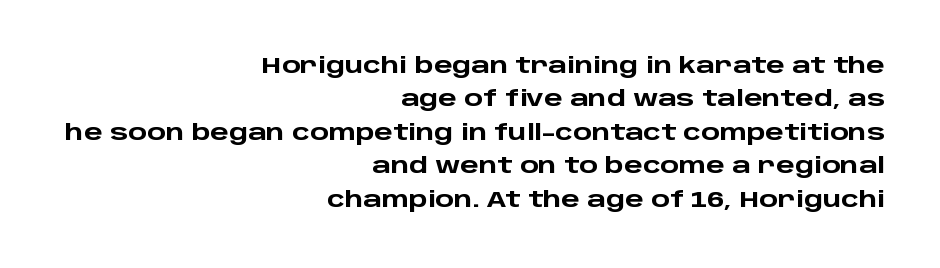
{"italic": "no", "bold": "yes", "underline": "no", "align": "right", "line_spacing": "normal", "line_spacing_ratio": 1.52, "letter_spacing": "normal", "letter_spacing_em": 0.0, "glyph_px": 22}
